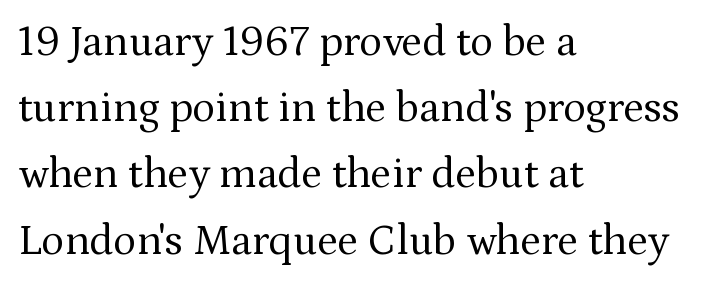
{"serif": "yes", "italic": "no", "bold": "no", "weight": "regular", "width": "normal", "stroke_contrast": "medium", "x_height": "medium", "monospaced": "no", "underline": "no", "align": "left", "line_spacing": "normal", "line_spacing_ratio": 1.54, "letter_spacing": "normal", "letter_spacing_em": 0.0, "glyph_px": 43}
